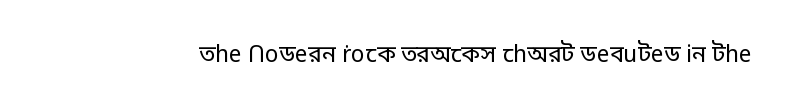
The image shows 23 px text type, upright; set normal letter spacing, not underlined.
